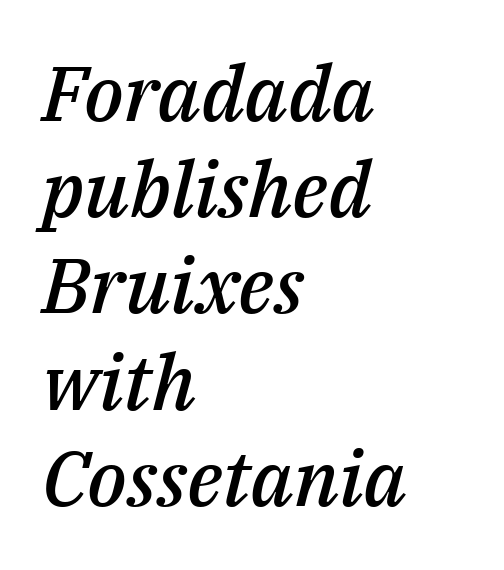
Q: Is the text bold? A: Semi-bold.
Q: Is the text italic (slanted)? A: Yes, it leans right by about 14 degrees.
Q: Is the text underlined? A: No.
Q: How is the paragraph aligned? A: Left-aligned.
Q: Is the spacing between letters normal or unusually wide? A: Normal.
Q: Is the spacing between lines tight, normal or loose? A: Normal.
Q: Width (condensed, normal, or wide)? A: Normal.
Q: Stroke contrast? A: Medium.
Q: x-height? A: Medium.
Q: Monospaced? A: No.
